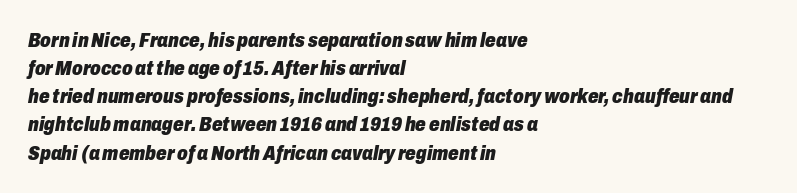
Typographic density is high because the face is bold. Honestly, the letter spacing is just normal — you wouldn't notice it. The words here are not underlined. Slant detected: the letters are inclined. Regarding leading, the lines here are spaced in the standard way. The compositor pushed each line to the left boundary.
